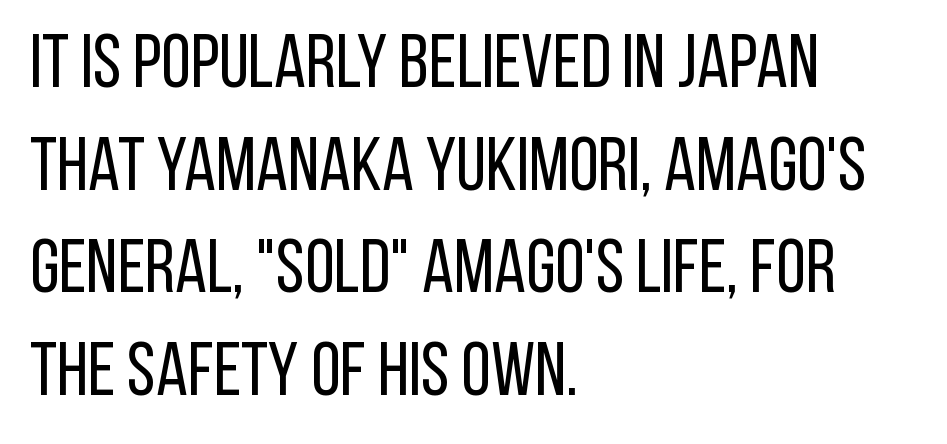
Q: Is the text bold? A: No.
Q: Is the text italic (slanted)? A: No, it is upright.
Q: Is the typeface a serif or a sans-serif typeface? A: Sans-serif.
Q: Is the text underlined? A: No.
Q: How is the paragraph aligned? A: Left-aligned.
Q: Is the spacing between letters normal or unusually wide? A: Normal.
Q: Is the spacing between lines tight, normal or loose? A: Normal.
Q: Width (condensed, normal, or wide)? A: Condensed.
Q: Stroke contrast? A: Low.
Q: x-height? A: Large.
Q: Monospaced? A: No.
